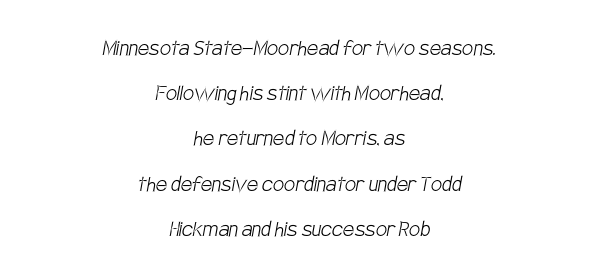
The image shows 25 px text type; set centered, line spacing 1.81x, normal letter spacing, not underlined.
